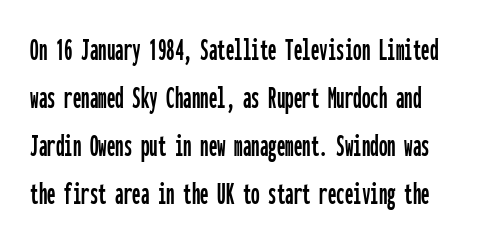
{"serif": "no", "italic": "no", "width": "condensed", "stroke_contrast": "low", "x_height": "medium", "monospaced": "yes", "underline": "no", "line_spacing": "normal", "line_spacing_ratio": 1.41, "letter_spacing": "normal", "letter_spacing_em": 0.0, "glyph_px": 34}
